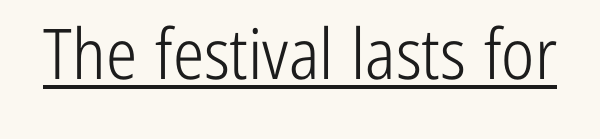
{"serif": "no", "italic": "no", "bold": "no", "weight": "light", "width": "condensed", "stroke_contrast": "low", "x_height": "medium", "monospaced": "no", "underline": "yes", "letter_spacing": "normal", "letter_spacing_em": 0.0, "glyph_px": 70}
